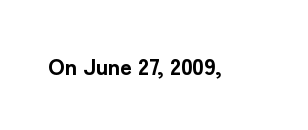
The image shows 23 px bold type, upright; set normal letter spacing, not underlined.
